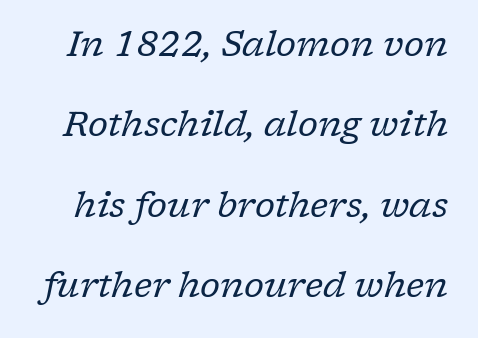
The gaps between neighbouring characters are ordinary and unremarkable. Each stroke keeps to a modest, everyday thickness or less. If you drew a line through each stem, it would be angled. The face used here is proportionally spaced, like ordinary book or web type.
